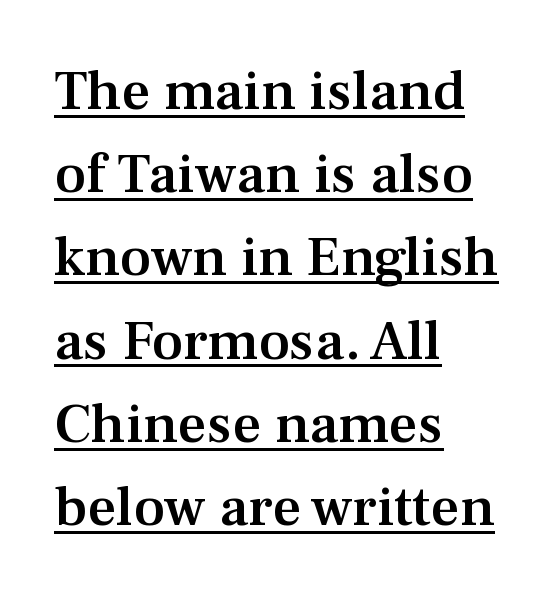
Q: Is the text bold? A: Semi-bold.
Q: Is the text italic (slanted)? A: No, it is upright.
Q: Is the typeface a serif or a sans-serif typeface? A: Serif.
Q: Is the text underlined? A: Yes.
Q: How is the paragraph aligned? A: Left-aligned.
Q: Is the spacing between letters normal or unusually wide? A: Normal.
Q: Is the spacing between lines tight, normal or loose? A: Normal.
Q: Width (condensed, normal, or wide)? A: Normal.
Q: Stroke contrast? A: Medium.
Q: x-height? A: Medium.
Q: Monospaced? A: No.
